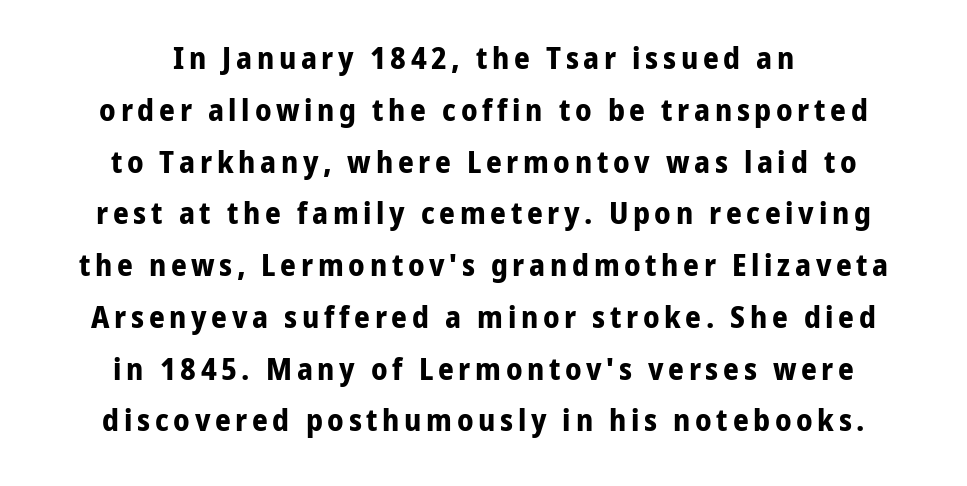
The image shows 31 px bold, condensed sans-serif type, upright; set centered, normal line spacing (1.67x), not underlined; low stroke contrast and a medium x-height.
